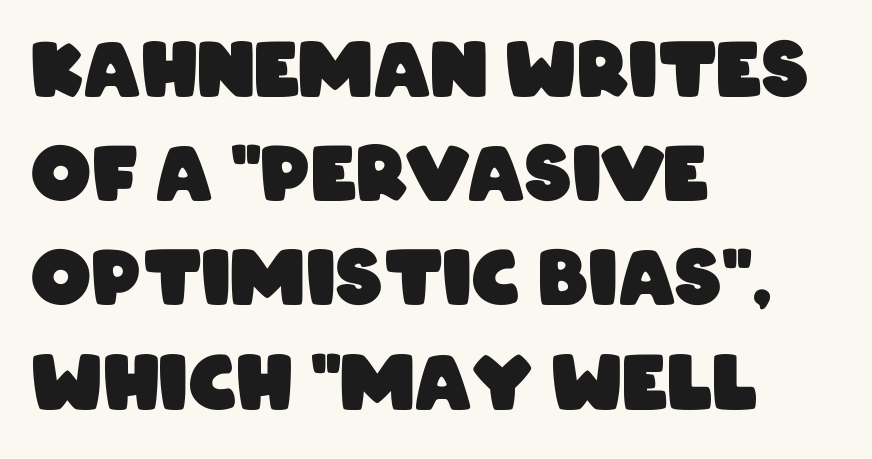
Q: Is the text bold? A: Yes.
Q: Is the typeface a serif or a sans-serif typeface? A: Sans-serif.
Q: Is the text underlined? A: No.
Q: How is the paragraph aligned? A: Left-aligned.
Q: Is the spacing between letters normal or unusually wide? A: Normal.
Q: Is the spacing between lines tight, normal or loose? A: Normal.
Q: Width (condensed, normal, or wide)? A: Condensed.
Q: Stroke contrast? A: Low.
Q: x-height? A: Large.
Q: Monospaced? A: No.
